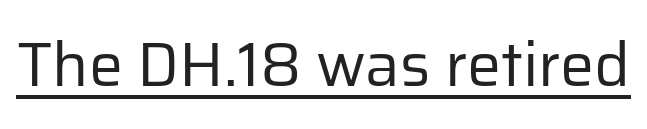
{"serif": "no", "italic": "no", "bold": "no", "weight": "regular", "width": "normal", "stroke_contrast": "low", "x_height": "medium", "monospaced": "no", "underline": "yes", "letter_spacing": "normal", "letter_spacing_em": 0.0, "glyph_px": 61}
